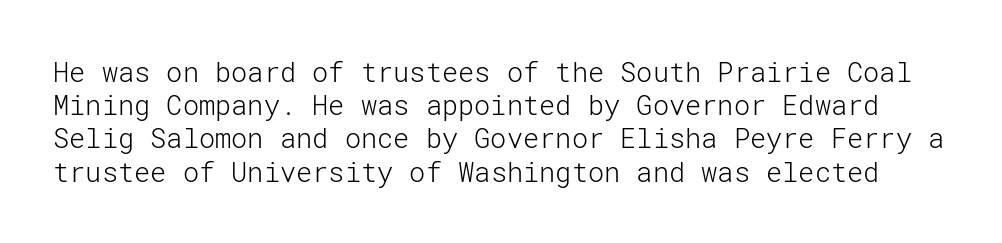
{"italic": "no", "bold": "no", "underline": "no", "line_spacing_ratio": 1.23, "letter_spacing": "normal", "letter_spacing_em": 0.0, "glyph_px": 27}
